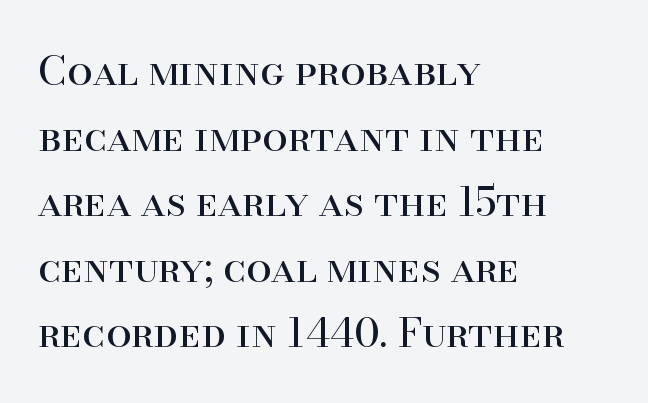
The image shows 41 px regular-weight serif type, upright; set left-aligned, normal line spacing (1.6x), normal letter spacing, not underlined; high stroke contrast and a small x-height.
